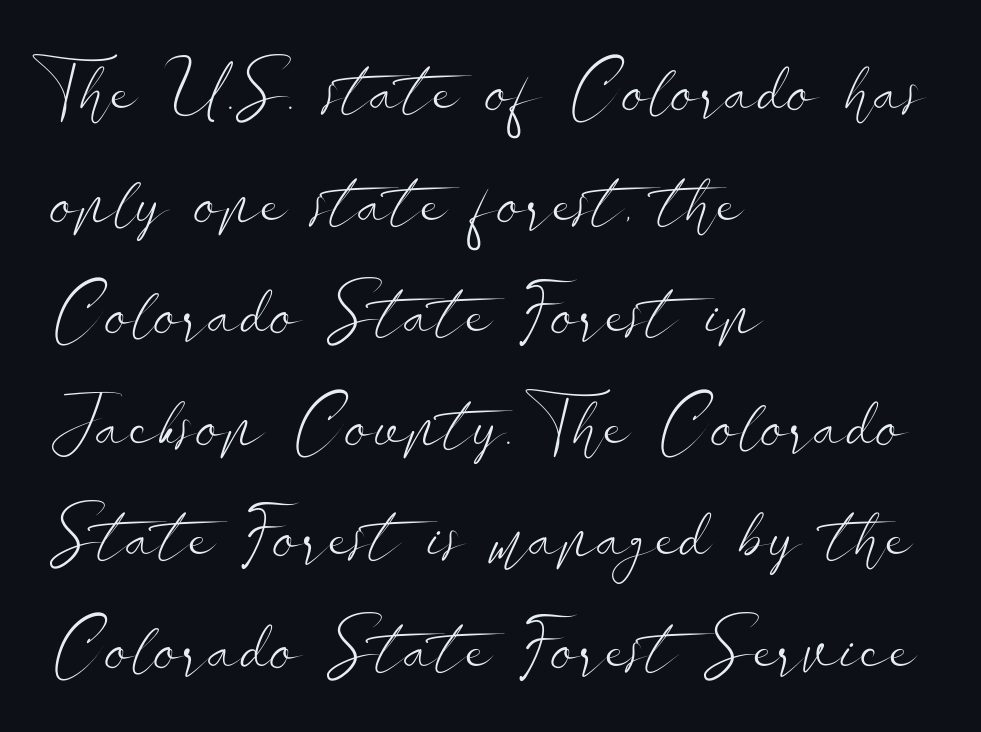
These glyphs show unthickened strokes, regular width or finer. The passage shown has conventional tracking throughout. Underlining? Definitely not there. The passage shown stacks its lines at a standard gap. The passage shown is typed in a proportional face where columns would drift.
